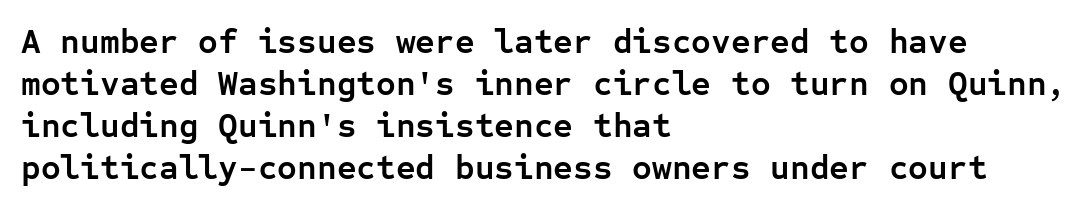
The image shows 34 px semibold sans-serif type, upright, monospaced; set left-aligned, line spacing 1.24x, normal letter spacing, not underlined; low stroke contrast and a medium x-height.
